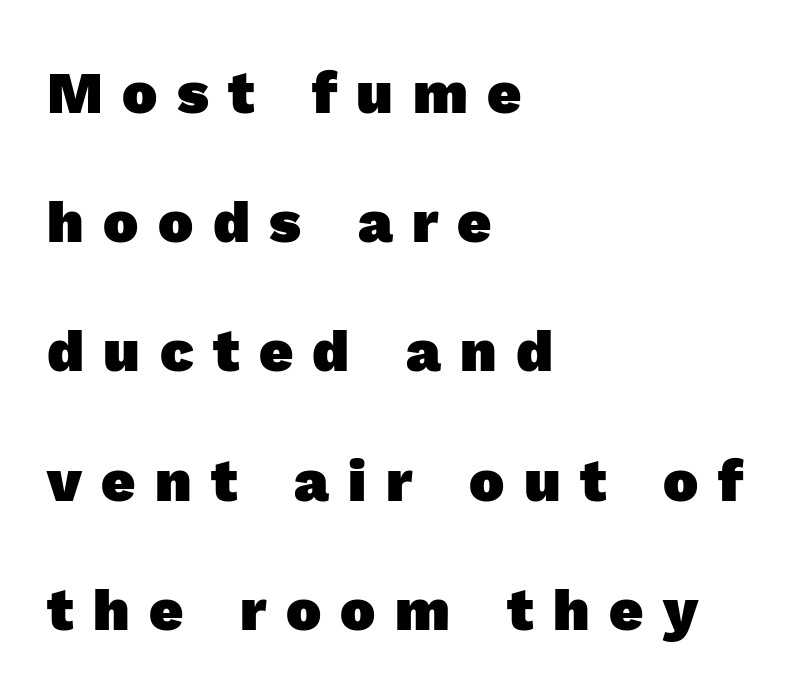
Whoever set this chose breathing room over compactness in the vertical rhythm. Short note: letters widely spaced. A clean baseline with only descenders dipping below it. Does the weight exceed regular? Yes, all the way to bold. Look at the bottom of the vertical strokes: they stop flat, with no serifs. Leftover space on each line is placed entirely after the last word.
